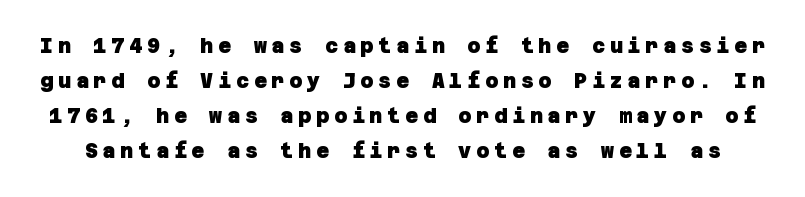
{"bold": "yes", "underline": "no", "line_spacing_ratio": 1.75, "letter_spacing": "wide", "letter_spacing_em": 0.24, "glyph_px": 20}
